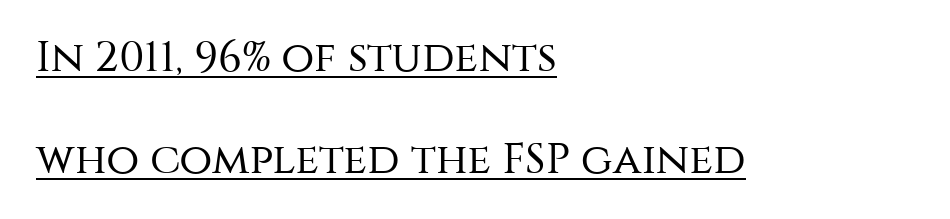
The typesetting does not lean heavy: it is not bold. What kind of face is this? One without serifs — a sans. The rendering anchors every line to the left-hand side. Each letter keeps its own natural width here, so spacing adapts to shape. Successive baselines arrive slowly, with a big drop between each. The string is rendered with underlining switched on.
